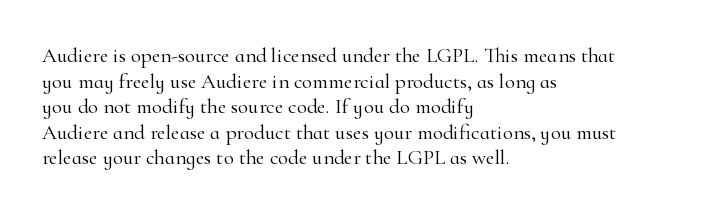
The image shows 21 px text type, upright; set left-aligned, line spacing 1.22x, normal letter spacing, not underlined.
